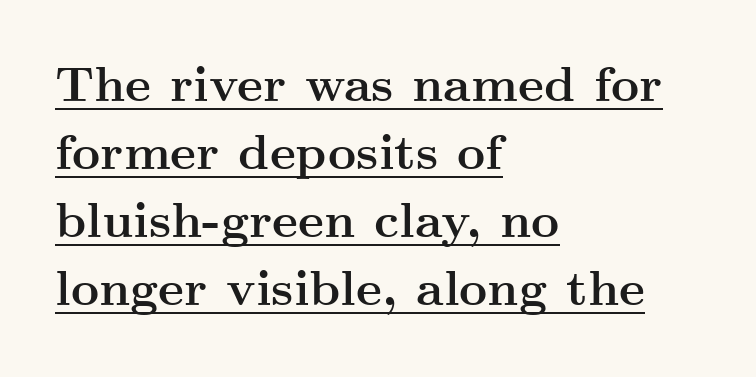
The image shows 49 px semibold, wide serif type, upright; set left-aligned, normal line spacing (1.39x), normal letter spacing, underlined; medium stroke contrast and a small x-height.
